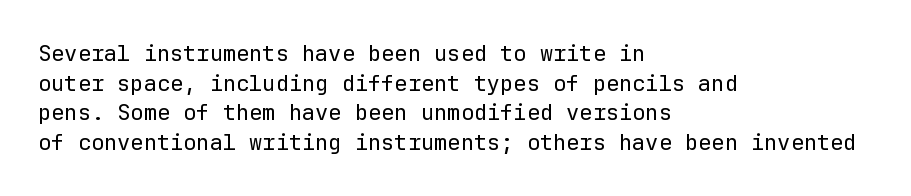
{"italic": "no", "bold": "no", "underline": "no", "align": "left", "line_spacing": "normal", "line_spacing_ratio": 1.35, "letter_spacing": "normal", "letter_spacing_em": 0.0, "glyph_px": 22}
